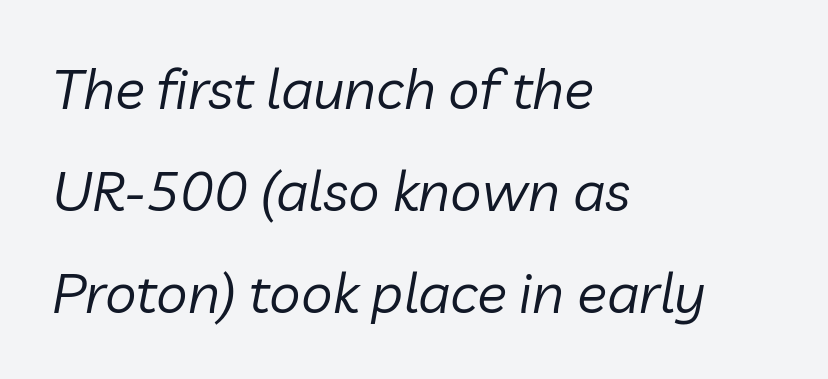
Q: Is the text bold? A: No.
Q: Is the text italic (slanted)? A: Yes, it leans right by about 10 degrees.
Q: Is the text underlined? A: No.
Q: How is the paragraph aligned? A: Left-aligned.
Q: Is the spacing between letters normal or unusually wide? A: Normal.
Q: Width (condensed, normal, or wide)? A: Normal.
Q: Stroke contrast? A: Low.
Q: x-height? A: Medium.
Q: Monospaced? A: No.
